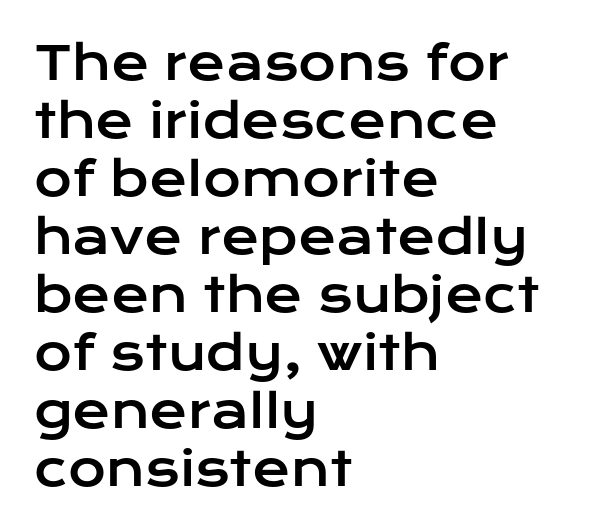
The words here are not underlined. Do the letters lean? They stand straight. Students, note that the glyphs here touch the page at normal intervals. Which margin do the lines hug? The left one — the right edge is uneven. The face used here is proportionally spaced, like ordinary book or web type.
